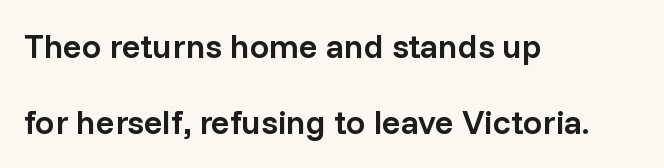
{"serif": "no", "italic": "no", "bold": "semi", "weight": "semibold", "width": "normal", "stroke_contrast": "low", "x_height": "medium", "monospaced": "no", "underline": "no", "align": "left", "line_spacing": "loose", "line_spacing_ratio": 2.25, "letter_spacing": "normal", "letter_spacing_em": 0.0, "glyph_px": 34}
